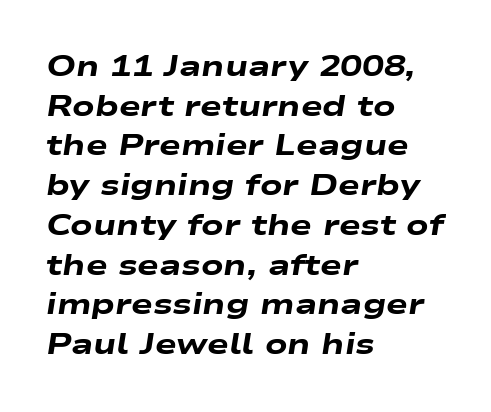
Q: Is the text bold? A: Yes.
Q: Is the text italic (slanted)? A: Yes, it leans right by about 9 degrees.
Q: Is the text underlined? A: No.
Q: How is the paragraph aligned? A: Left-aligned.
Q: Is the spacing between letters normal or unusually wide? A: Normal.
Q: Is the spacing between lines tight, normal or loose? A: Normal.
Q: Width (condensed, normal, or wide)? A: Wide.
Q: Stroke contrast? A: Low.
Q: x-height? A: Medium.
Q: Monospaced? A: No.
